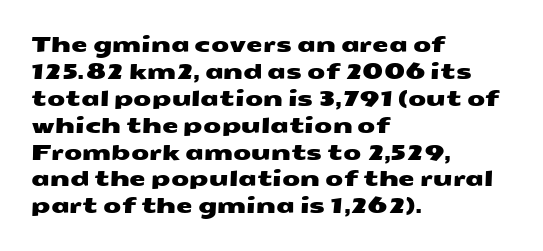
Q: Is the text underlined? A: No.
Q: How is the paragraph aligned? A: Left-aligned.
Q: Is the spacing between letters normal or unusually wide? A: Normal.
Q: Is the spacing between lines tight, normal or loose? A: Normal.
